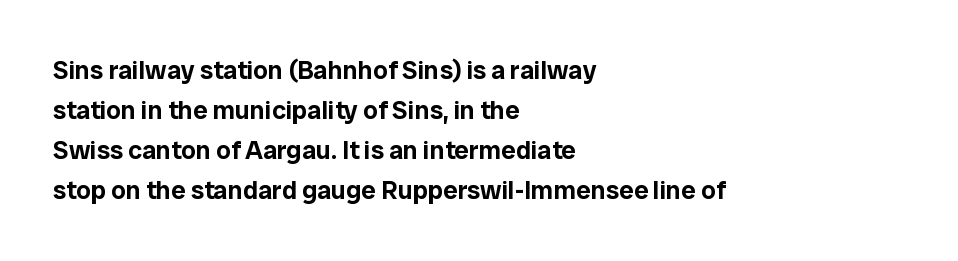
Q: Is the text italic (slanted)? A: No, it is upright.
Q: Is the text underlined? A: No.
Q: How is the paragraph aligned? A: Left-aligned.
Q: Is the spacing between letters normal or unusually wide? A: Normal.
Q: Is the spacing between lines tight, normal or loose? A: Normal.
